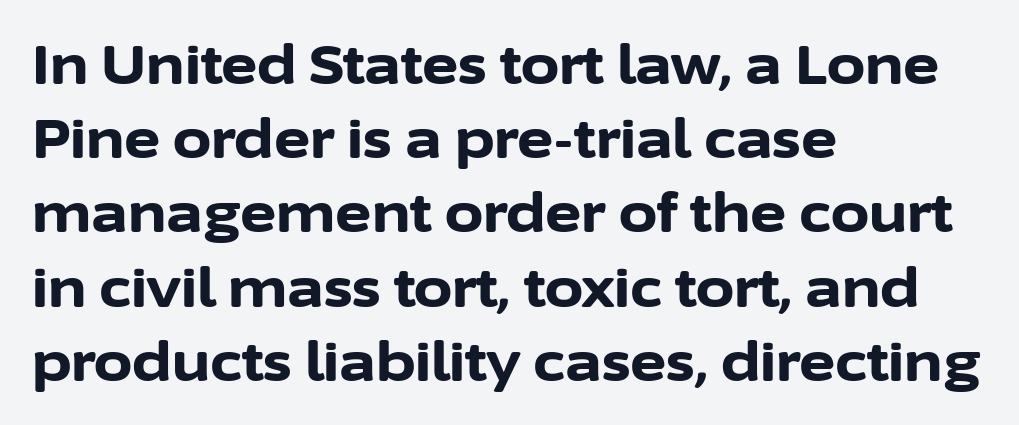
The image shows 55 px bold sans-serif type, upright; set left-aligned, normal line spacing (1.35x), normal letter spacing, not underlined; low stroke contrast and a medium x-height.
